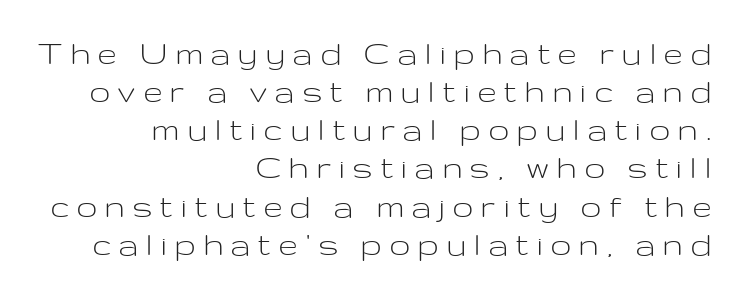
{"serif": "no", "italic": "no", "bold": "no", "weight": "light", "width": "wide", "stroke_contrast": "low", "x_height": "medium", "monospaced": "no", "underline": "no", "align": "right", "line_spacing": "tight", "line_spacing_ratio": 1.06, "letter_spacing": "wide", "letter_spacing_em": 0.24, "glyph_px": 36}
